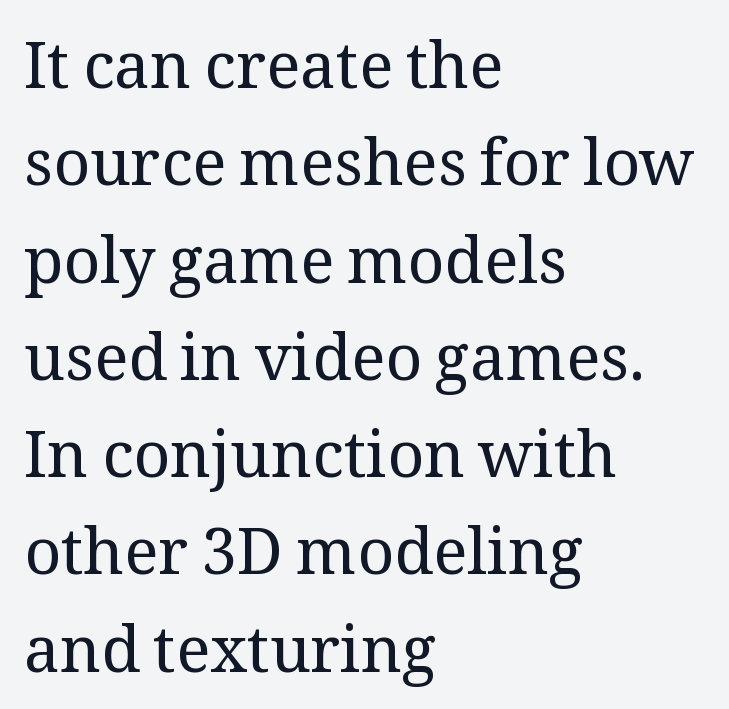
Q: Is the text bold? A: No.
Q: Is the text italic (slanted)? A: No, it is upright.
Q: Is the typeface a serif or a sans-serif typeface? A: Serif.
Q: Is the text underlined? A: No.
Q: How is the paragraph aligned? A: Left-aligned.
Q: Is the spacing between letters normal or unusually wide? A: Normal.
Q: Is the spacing between lines tight, normal or loose? A: Normal.
Q: Width (condensed, normal, or wide)? A: Normal.
Q: Stroke contrast? A: Medium.
Q: x-height? A: Medium.
Q: Monospaced? A: No.
